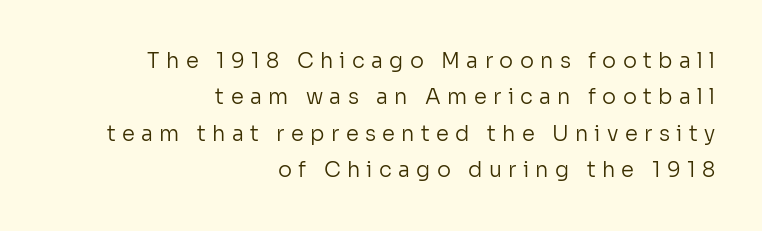
The image shows 21 px text type, upright; set right-aligned, line spacing 1.73x, unusually wide letter spacing (+0.3 em), not underlined.
